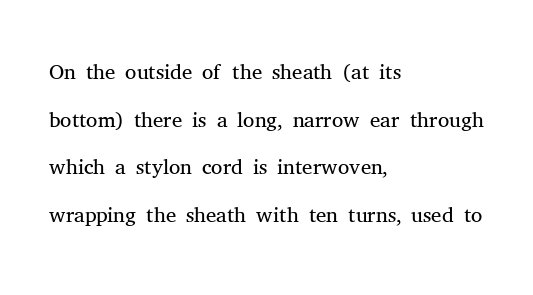
Q: Is the text bold? A: No.
Q: Is the text italic (slanted)? A: No, it is upright.
Q: Is the typeface a serif or a sans-serif typeface? A: Serif.
Q: Is the text underlined? A: No.
Q: How is the paragraph aligned? A: Left-aligned.
Q: Is the spacing between letters normal or unusually wide? A: Normal.
Q: Is the spacing between lines tight, normal or loose? A: Normal.
Q: Width (condensed, normal, or wide)? A: Normal.
Q: Stroke contrast? A: Medium.
Q: x-height? A: Medium.
Q: Monospaced? A: No.
